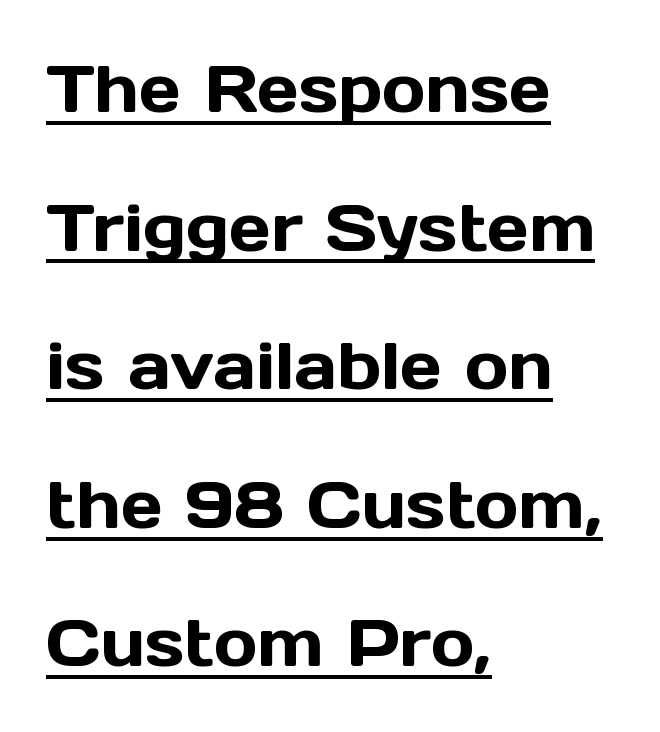
Do the letters lean? They stand straight. The typesetter has applied underlining to the passage shown. I'd call this a sans setting — the letters go barefoot. The letters advance in unequal steps, a hallmark of proportional type.
